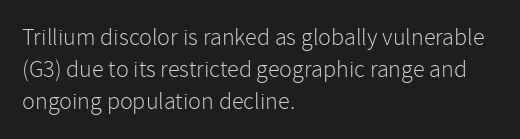
A bare baseline throughout the passage. Does the lettering tilt? It doesn't — this is upright. Leftover space on each line is placed entirely after the last word. Regarding leading, the lines here are spaced in the standard way. Inter-character spacing is left at the font's built-in metrics. Compared with a typical body face, this is equally light or lighter still.
